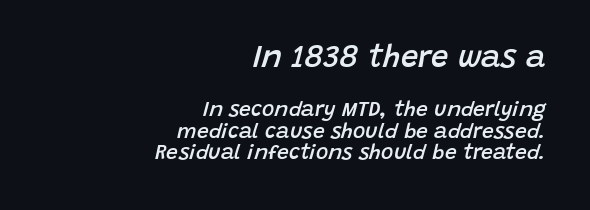
The image shows 31 px semibold type, italic (leaning right); set right-aligned, tight line spacing (1.02x), normal letter spacing, not underlined; the first (top) block is 1.48x larger; low stroke contrast and a large x-height.
